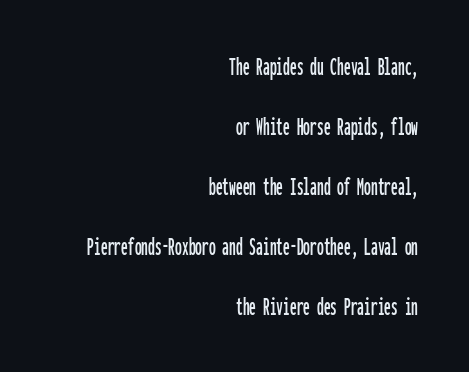
{"italic": "no", "underline": "no", "align": "right", "line_spacing": "loose", "line_spacing_ratio": 2.22, "letter_spacing": "normal", "letter_spacing_em": 0.0, "glyph_px": 27}
